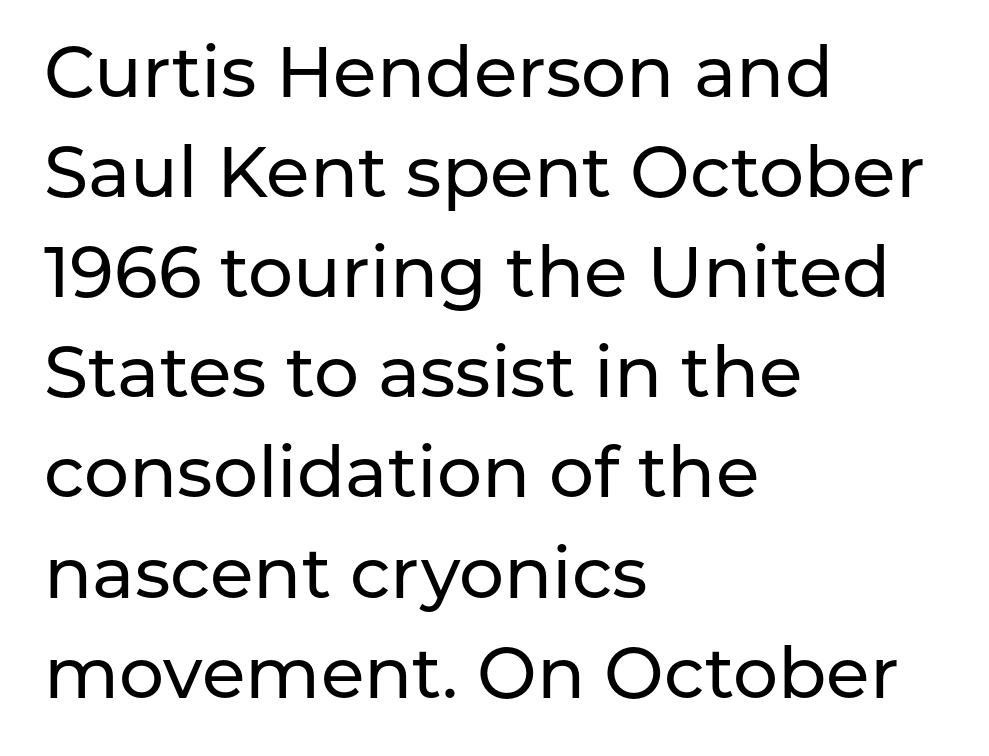
Q: Is the text italic (slanted)? A: No, it is upright.
Q: Is the typeface a serif or a sans-serif typeface? A: Sans-serif.
Q: Is the text underlined? A: No.
Q: How is the paragraph aligned? A: Left-aligned.
Q: Is the spacing between letters normal or unusually wide? A: Normal.
Q: Is the spacing between lines tight, normal or loose? A: Normal.
Q: Width (condensed, normal, or wide)? A: Normal.
Q: Stroke contrast? A: Low.
Q: x-height? A: Medium.
Q: Monospaced? A: No.
